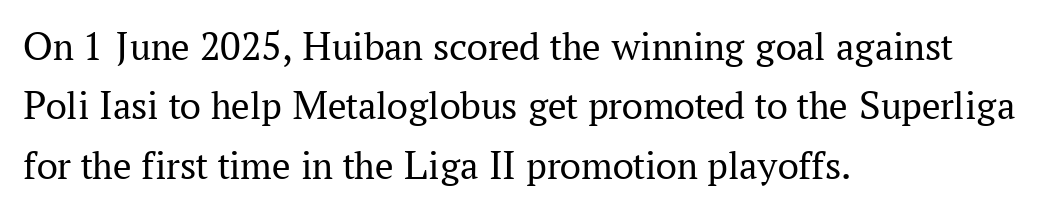
{"serif": "yes", "italic": "no", "bold": "no", "weight": "regular", "width": "normal", "stroke_contrast": "medium", "x_height": "medium", "monospaced": "no", "underline": "no", "align": "left", "line_spacing": "normal", "line_spacing_ratio": 1.45, "letter_spacing": "normal", "letter_spacing_em": 0.0, "glyph_px": 41}
